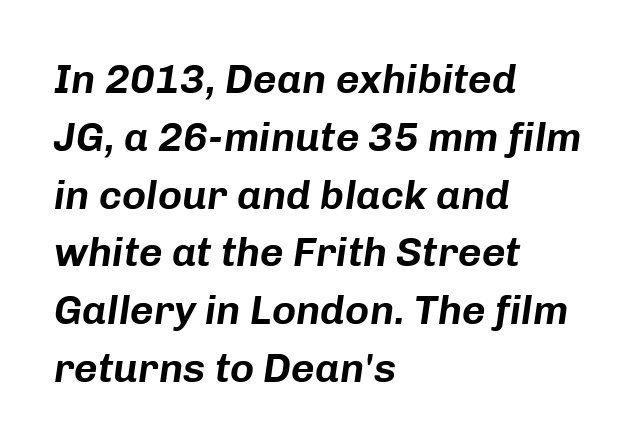
{"italic": "yes", "lean": "right", "slant_degrees": 8, "width": "normal", "stroke_contrast": "low", "x_height": "medium", "monospaced": "no", "underline": "no", "align": "left", "line_spacing": "normal", "line_spacing_ratio": 1.41, "letter_spacing": "normal", "letter_spacing_em": 0.0, "glyph_px": 41}
